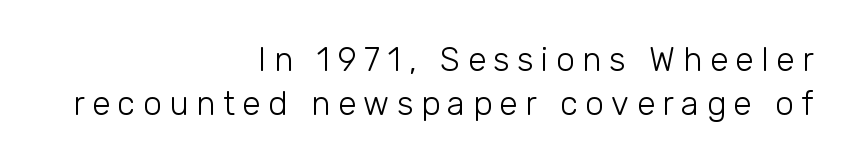
The image shows 33 px light sans-serif type, upright; set right-aligned, normal line spacing (1.32x), unusually wide letter spacing (+0.23 em), not underlined; low stroke contrast and a medium x-height.
